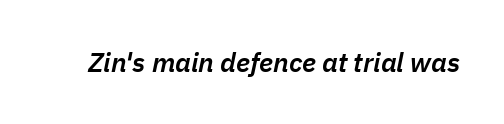
Q: Is the text bold? A: Semi-bold.
Q: Is the text italic (slanted)? A: Yes, it leans right by about 11 degrees.
Q: Is the text underlined? A: No.
Q: Is the spacing between letters normal or unusually wide? A: Normal.
